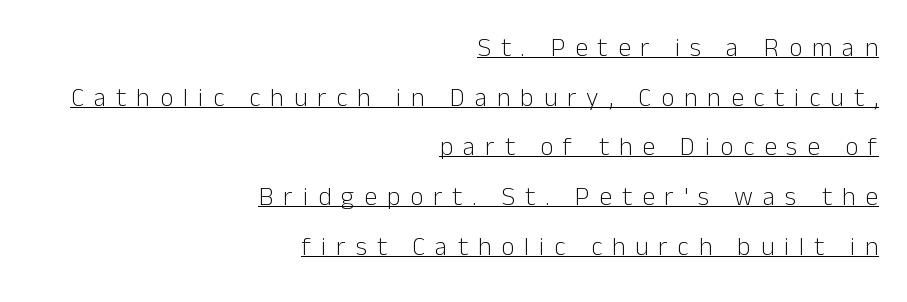
Q: Is the text bold? A: No.
Q: Is the text italic (slanted)? A: No, it is upright.
Q: Is the text underlined? A: Yes.
Q: How is the paragraph aligned? A: Right-aligned.
Q: Is the spacing between letters normal or unusually wide? A: Unusually wide.
Q: Is the spacing between lines tight, normal or loose? A: Loose.
